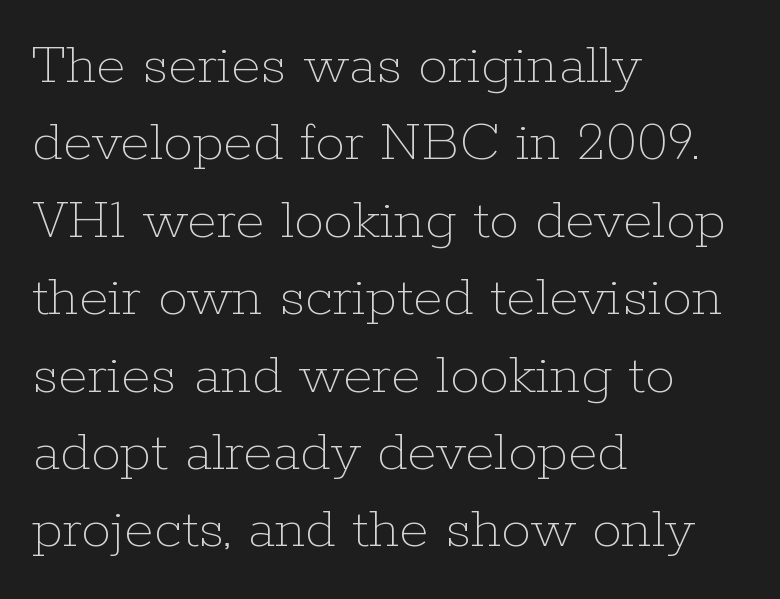
The letters sit at their default tracking, neither squeezed nor spread. Alignment: flush left. Check the space under the baseline: it is left empty. The letters advance in unequal steps, a hallmark of proportional type.
